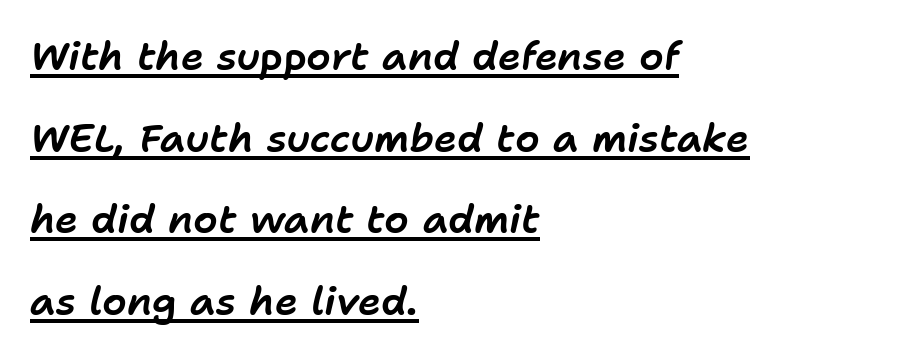
{"italic": "yes", "lean": "right", "slant_degrees": 11, "width": "normal", "stroke_contrast": "low", "x_height": "medium", "monospaced": "no", "underline": "yes", "align": "left", "line_spacing": "loose", "line_spacing_ratio": 2.09, "letter_spacing": "normal", "letter_spacing_em": 0.0, "glyph_px": 39}
